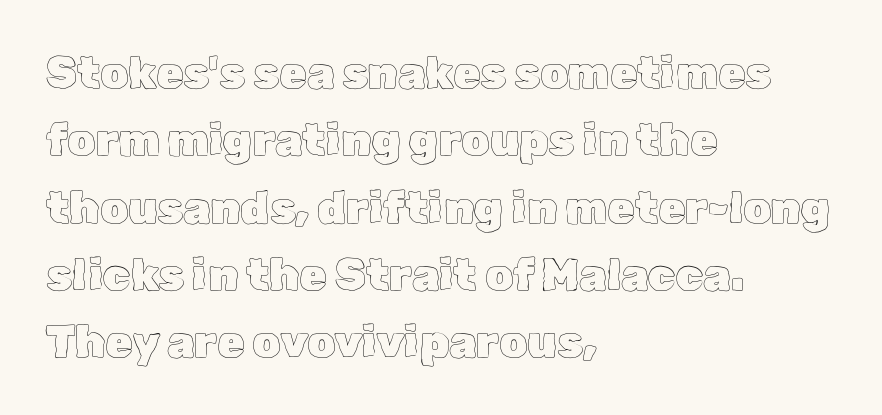
The image shows 44 px text type, upright; set left-aligned, normal line spacing (1.53x), normal letter spacing, not underlined; a medium x-height.
